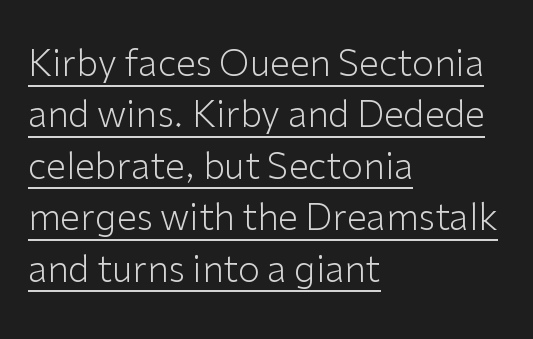
{"serif": "no", "italic": "no", "bold": "no", "weight": "light", "width": "normal", "stroke_contrast": "low", "x_height": "medium", "monospaced": "no", "underline": "yes", "align": "left", "line_spacing": "normal", "line_spacing_ratio": 1.43, "letter_spacing": "normal", "letter_spacing_em": 0.0, "glyph_px": 36}
